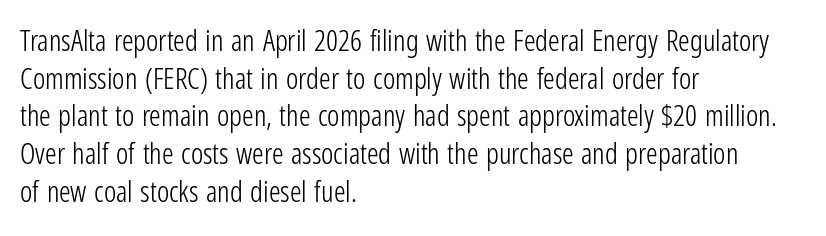
Q: Is the text bold? A: No.
Q: Is the text italic (slanted)? A: No, it is upright.
Q: Is the typeface a serif or a sans-serif typeface? A: Sans-serif.
Q: Is the text underlined? A: No.
Q: How is the paragraph aligned? A: Left-aligned.
Q: Is the spacing between letters normal or unusually wide? A: Normal.
Q: Is the spacing between lines tight, normal or loose? A: Normal.
Q: Width (condensed, normal, or wide)? A: Condensed.
Q: Stroke contrast? A: Low.
Q: x-height? A: Medium.
Q: Monospaced? A: No.
